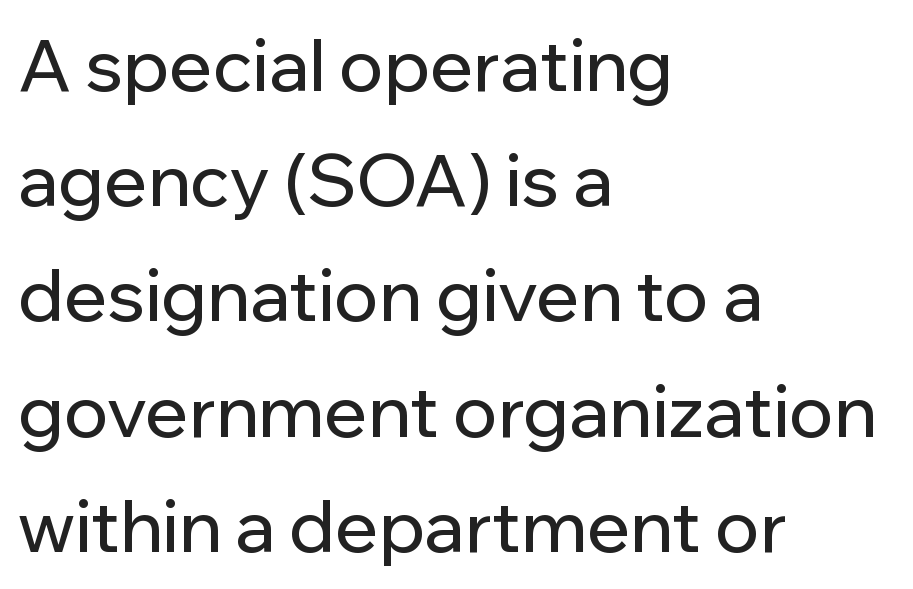
{"serif": "no", "italic": "no", "width": "normal", "stroke_contrast": "low", "x_height": "medium", "monospaced": "no", "underline": "no", "align": "left", "line_spacing": "normal", "line_spacing_ratio": 1.6, "letter_spacing": "normal", "letter_spacing_em": 0.0, "glyph_px": 72}
